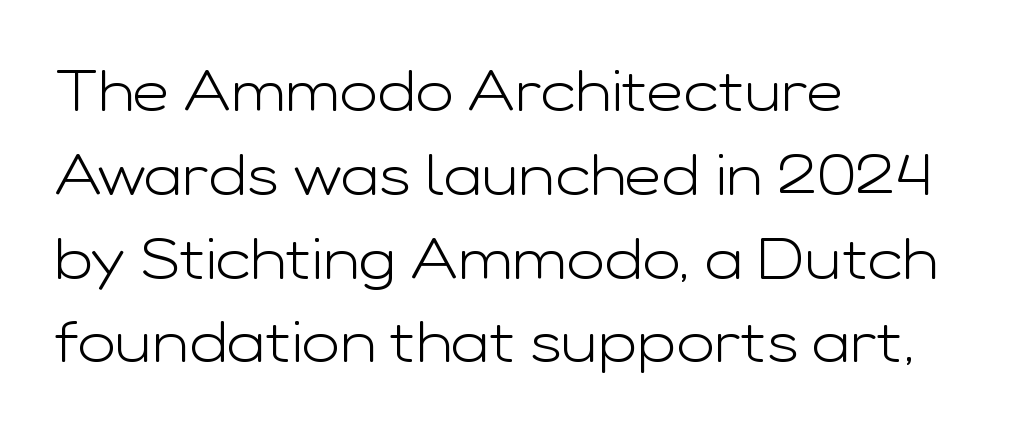
The string is rendered with underlining switched off. Is there much room between lines? A standard amount, neither cramped nor airy. It's the straight-up-and-down kind of type. The rendering keeps characters at their native spacing. The face looks like a standard text weight, possibly lighter.
